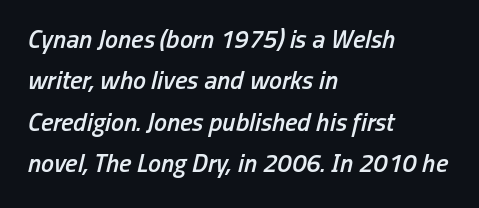
{"italic": "yes", "lean": "right", "slant_degrees": 13, "bold": "semi", "underline": "no", "align": "left", "line_spacing": "normal", "line_spacing_ratio": 1.59, "letter_spacing": "normal", "letter_spacing_em": 0.0, "glyph_px": 26}
